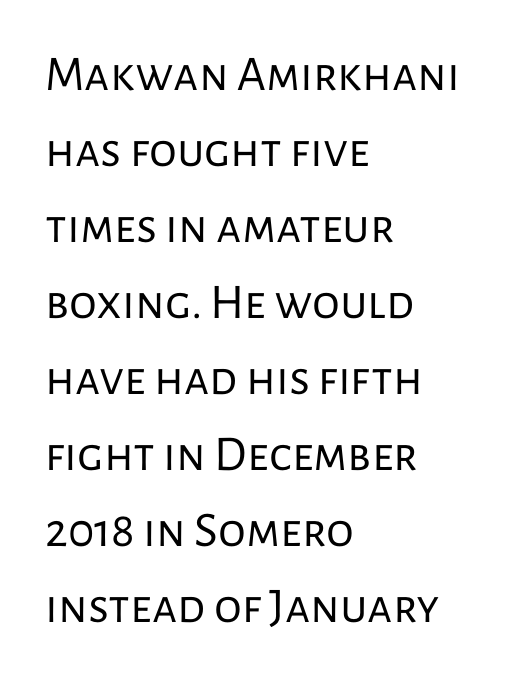
The image shows 50 px regular-weight sans-serif type, upright; set left-aligned, normal line spacing (1.52x), normal letter spacing, not underlined; low stroke contrast and a medium x-height.
